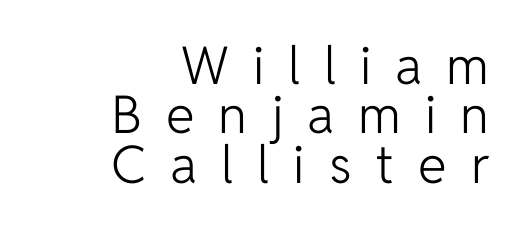
Nobody drew a line under any word here. The line texture is sparse and dotted thanks to wide tracking. These lines were composed using upright roman letters. The passage is arranged like a letterhead date or caption credit — flush right. The line-height multiplier appears low, near solid setting. A sans-serif font was chosen for this passage.
